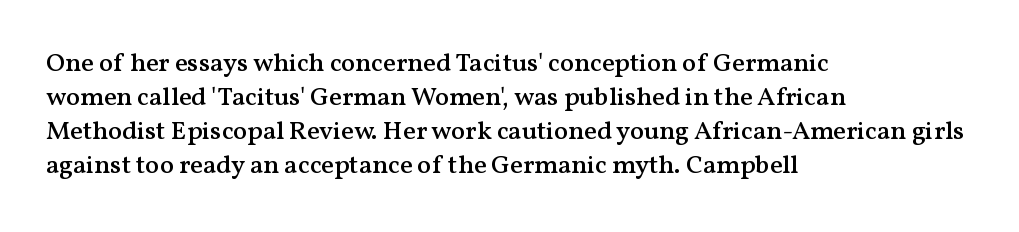
The image shows 26 px text type, upright; set left-aligned, normal line spacing (1.31x), normal letter spacing, not underlined.
